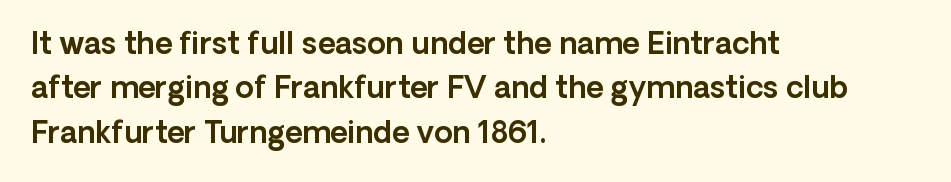
{"serif": "no", "italic": "no", "width": "normal", "x_height": "medium", "monospaced": "no", "underline": "no", "align": "left", "line_spacing": "normal", "line_spacing_ratio": 1.48, "letter_spacing": "normal", "letter_spacing_em": 0.0, "glyph_px": 30}
